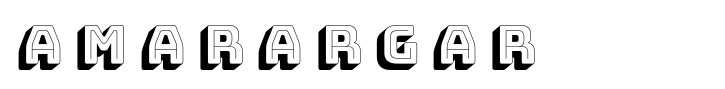
Q: Is the text italic (slanted)? A: No, it is upright.
Q: Is the text underlined? A: No.
Q: Is the spacing between letters normal or unusually wide? A: Unusually wide.
Q: Width (condensed, normal, or wide)? A: Normal.
Q: x-height? A: Large.
Q: Monospaced? A: No.
